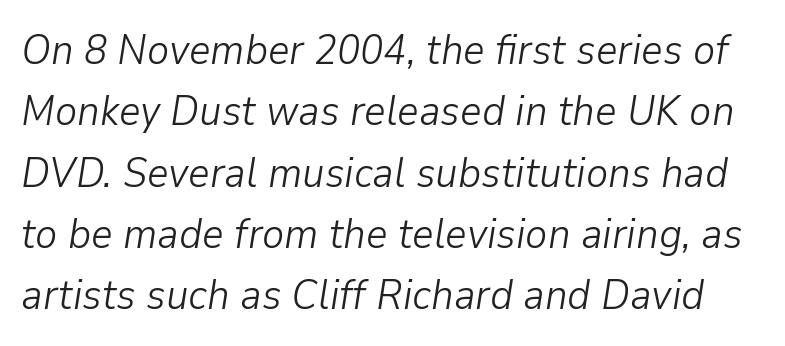
Q: Is the text bold? A: No.
Q: Is the text italic (slanted)? A: Yes, it leans right by about 9 degrees.
Q: Is the text underlined? A: No.
Q: Is the spacing between letters normal or unusually wide? A: Normal.
Q: Is the spacing between lines tight, normal or loose? A: Normal.
Q: Width (condensed, normal, or wide)? A: Normal.
Q: Stroke contrast? A: Low.
Q: x-height? A: Medium.
Q: Monospaced? A: No.
